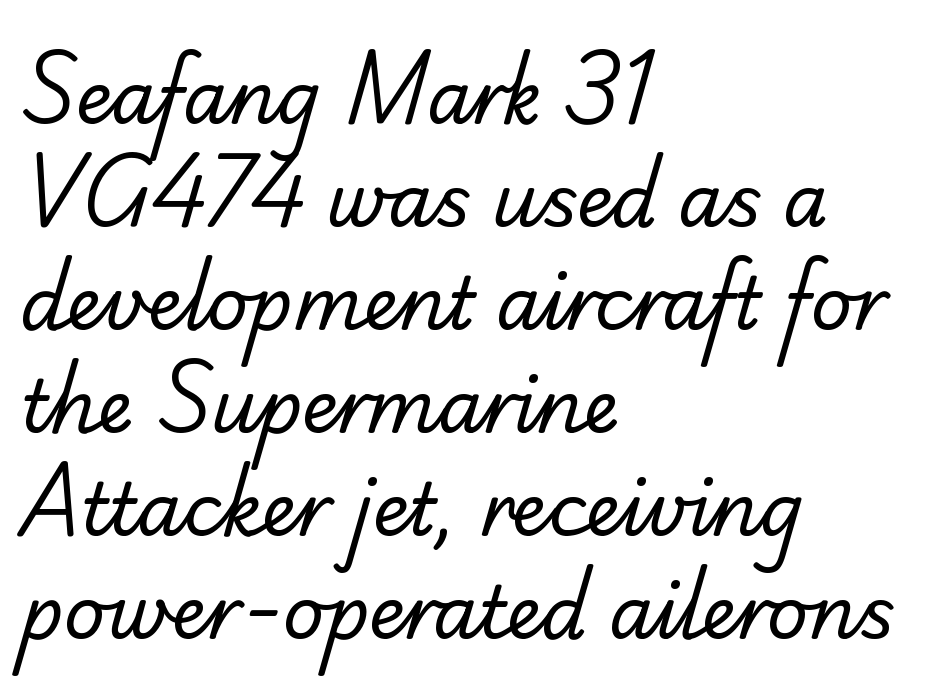
Q: Is the text bold? A: No.
Q: Is the typeface a serif or a sans-serif typeface? A: Sans-serif.
Q: Is the text underlined? A: No.
Q: How is the paragraph aligned? A: Left-aligned.
Q: Is the spacing between letters normal or unusually wide? A: Normal.
Q: Is the spacing between lines tight, normal or loose? A: Normal.
Q: Width (condensed, normal, or wide)? A: Normal.
Q: Stroke contrast? A: Low.
Q: x-height? A: Small.
Q: Monospaced? A: No.
